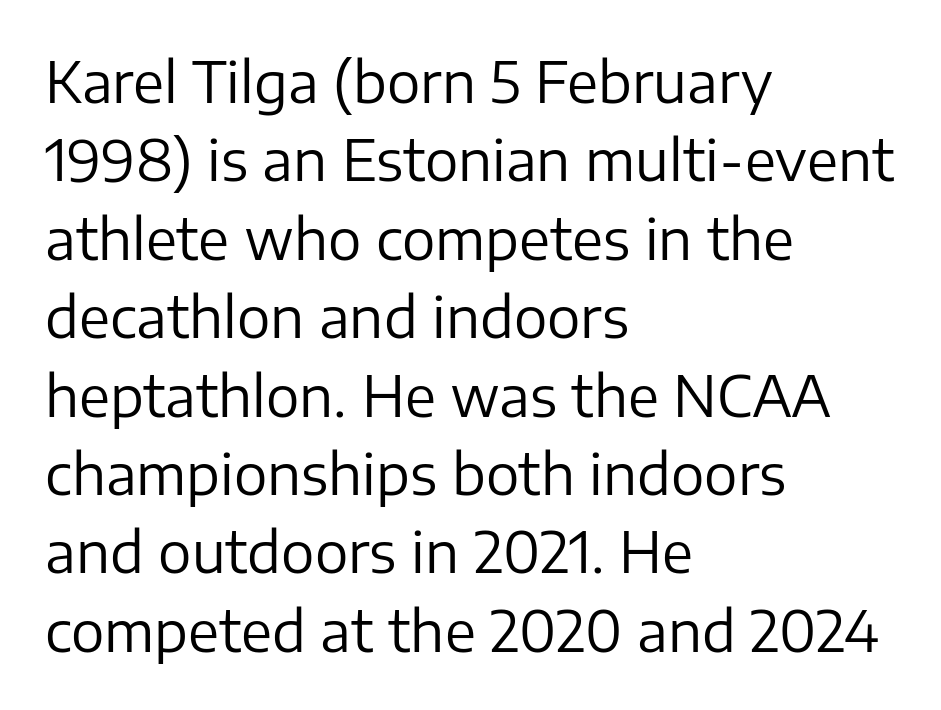
Lines of text with bare space underneath. A typesetter would call this proportional, since set widths differ per character. Summary of vertical rhythm: regular, with standard interline spacing. Compared with typical body copy, the letter spacing here is the same. This is sans-serif lettering, the kind often seen on screens and signage.
